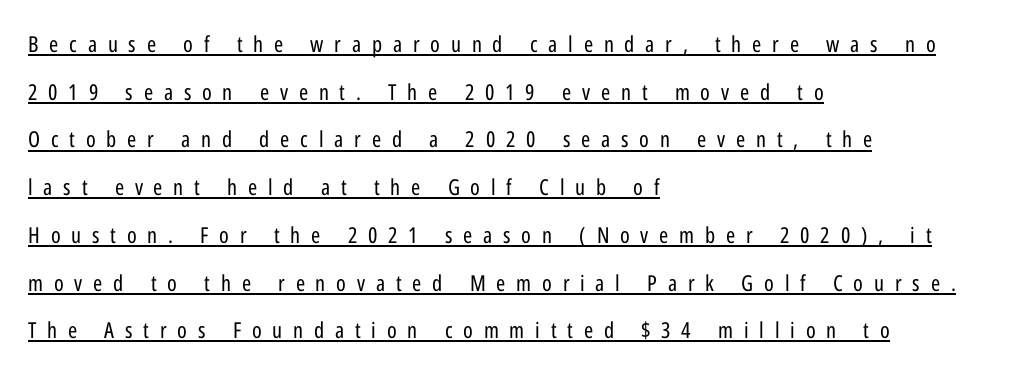
Q: Is the text bold? A: No.
Q: Is the text italic (slanted)? A: No, it is upright.
Q: Is the text underlined? A: Yes.
Q: How is the paragraph aligned? A: Left-aligned.
Q: Is the spacing between letters normal or unusually wide? A: Unusually wide.
Q: Is the spacing between lines tight, normal or loose? A: Loose.
